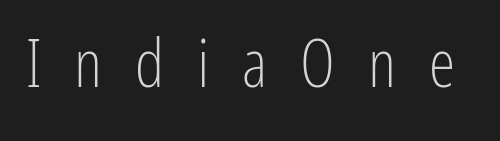
The image shows 67 px light, condensed sans-serif type, upright; set unusually wide letter spacing (+0.49 em), not underlined; low stroke contrast and a medium x-height.
